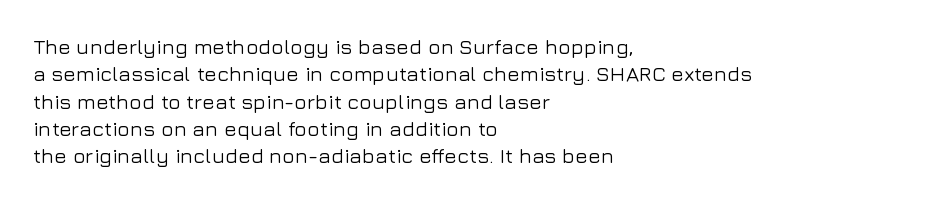
Q: Is the text italic (slanted)? A: No, it is upright.
Q: Is the text underlined? A: No.
Q: How is the paragraph aligned? A: Left-aligned.
Q: Is the spacing between letters normal or unusually wide? A: Normal.
Q: Is the spacing between lines tight, normal or loose? A: Normal.
